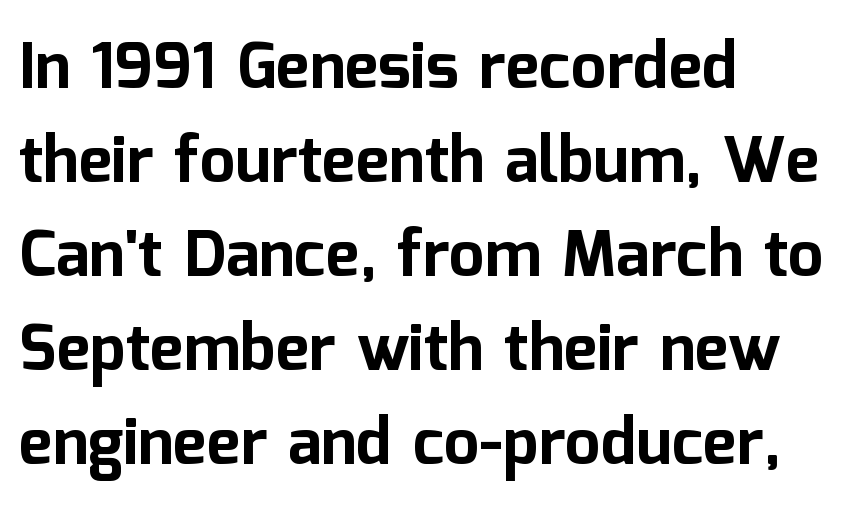
These lines are rendered in a variable-pitch font. The horizontal fit of the characters is conventional and even. Plenty of ink on the page — the face is bold. The characters display no serif detailing; their extremities are plain.
